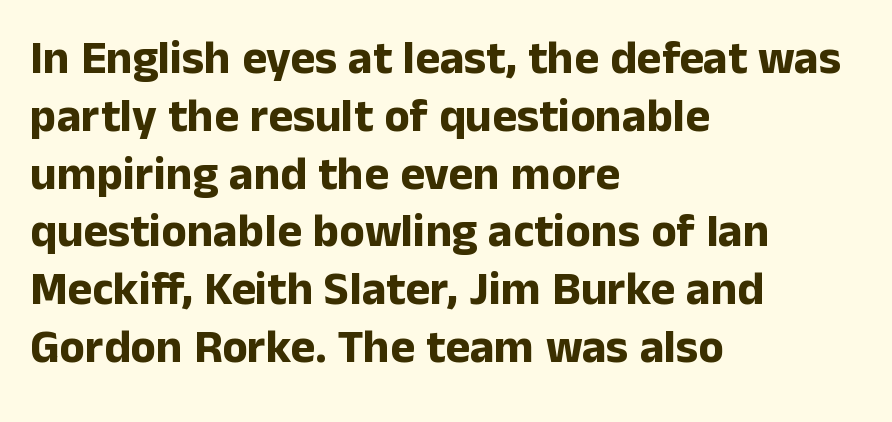
The image shows 47 px bold sans-serif type, upright; set left-aligned, line spacing 1.23x, normal letter spacing, not underlined; low stroke contrast and a medium x-height.
